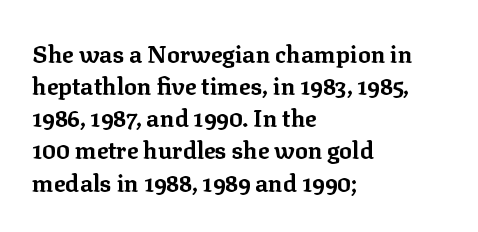
Q: Is the text bold? A: Yes.
Q: Is the text italic (slanted)? A: No, it is upright.
Q: Is the text underlined? A: No.
Q: How is the paragraph aligned? A: Left-aligned.
Q: Is the spacing between letters normal or unusually wide? A: Normal.
Q: Is the spacing between lines tight, normal or loose? A: Normal.
